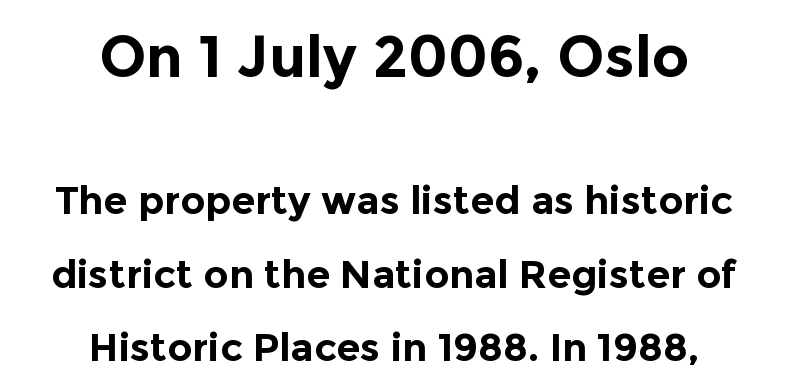
{"serif": "no", "italic": "no", "bold": "yes", "weight": "bold", "width": "normal", "x_height": "medium", "monospaced": "no", "underline": "no", "align": "center", "line_spacing_ratio": 1.89, "letter_spacing": "normal", "letter_spacing_em": 0.0, "larger_block": "first", "size_ratio": 1.49, "glyph_px": 58}
